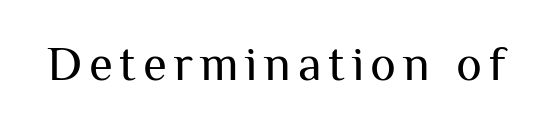
The image shows 49 px regular-weight sans-serif type, upright; set not underlined; medium stroke contrast and a medium x-height.
